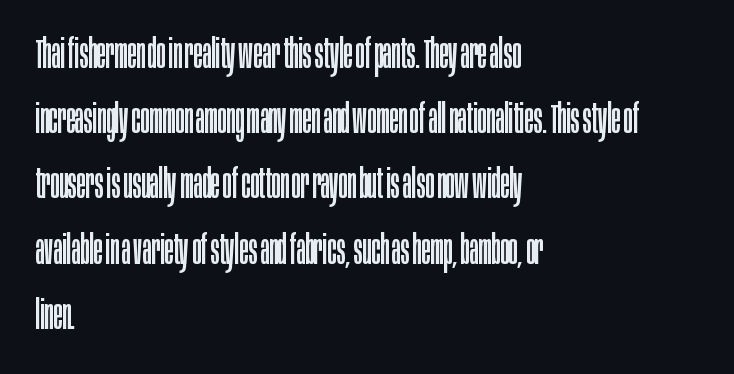
The image shows 41 px regular-weight, condensed sans-serif type, upright; set left-aligned, normal line spacing (1.59x), normal letter spacing, not underlined; low stroke contrast and a large x-height.
